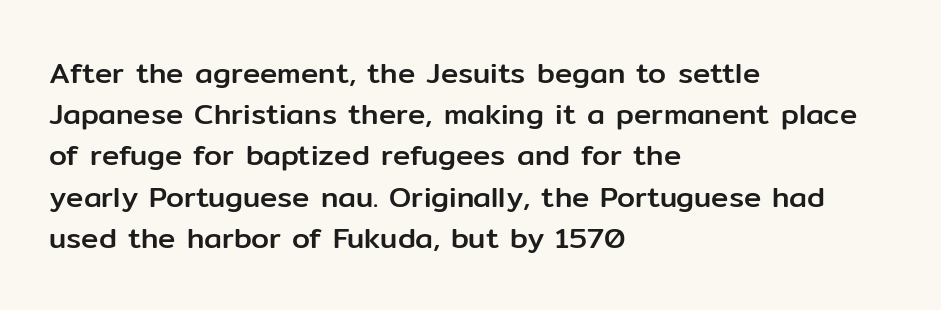
Q: Is the text italic (slanted)? A: No, it is upright.
Q: Is the typeface a serif or a sans-serif typeface? A: Sans-serif.
Q: Is the text underlined? A: No.
Q: How is the paragraph aligned? A: Left-aligned.
Q: Is the spacing between letters normal or unusually wide? A: Normal.
Q: Is the spacing between lines tight, normal or loose? A: Normal.
Q: Width (condensed, normal, or wide)? A: Normal.
Q: Stroke contrast? A: Low.
Q: x-height? A: Medium.
Q: Monospaced? A: No.
